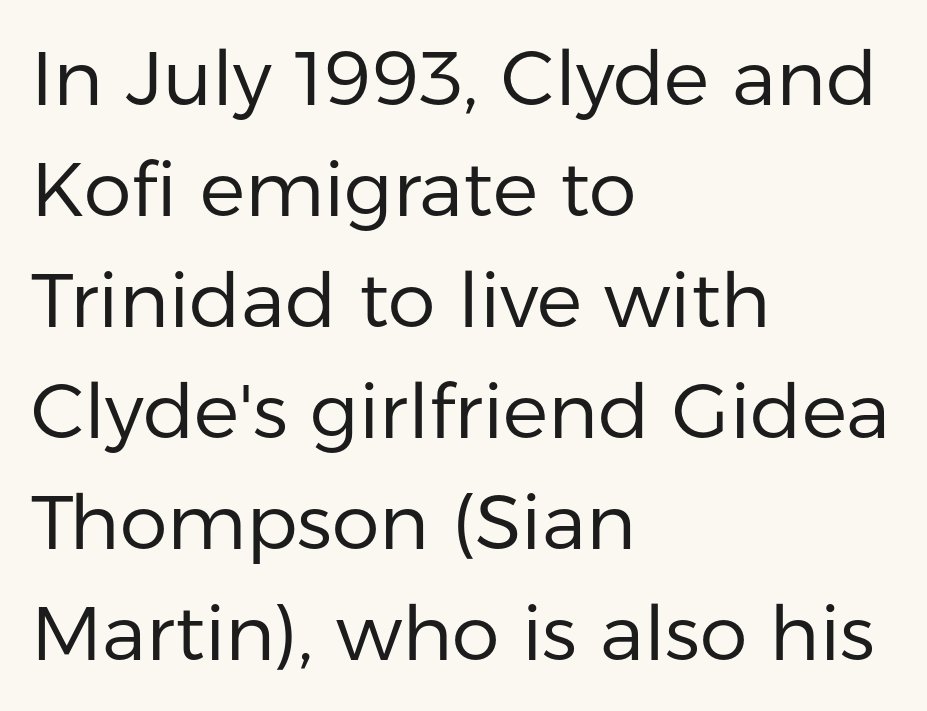
There is no visible air inserted between adjacent glyphs. A quiet, ordinary-to-light weight characterises the typeface. The strip under each line holds only bare page. A typesetter would call this proportional, since set widths differ per character.
